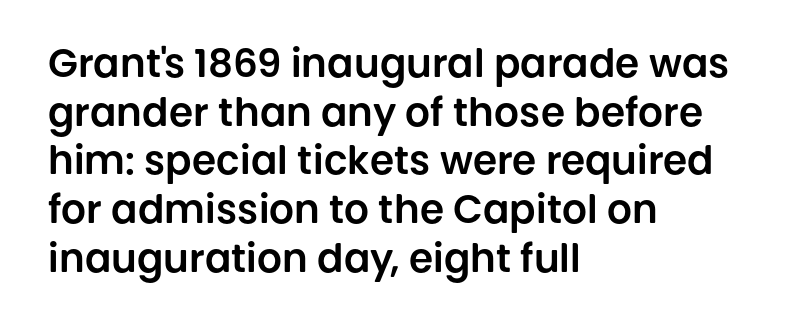
Q: Is the text italic (slanted)? A: No, it is upright.
Q: Is the typeface a serif or a sans-serif typeface? A: Sans-serif.
Q: Is the text underlined? A: No.
Q: How is the paragraph aligned? A: Left-aligned.
Q: Is the spacing between letters normal or unusually wide? A: Normal.
Q: Is the spacing between lines tight, normal or loose? A: Normal.
Q: Width (condensed, normal, or wide)? A: Normal.
Q: Stroke contrast? A: Low.
Q: x-height? A: Large.
Q: Monospaced? A: No.
